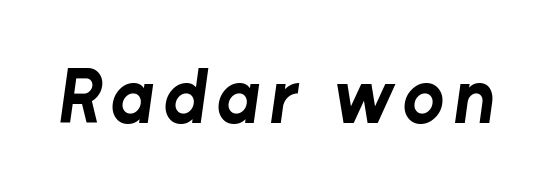
{"serif": "no", "bold": "yes", "weight": "bold", "width": "normal", "stroke_contrast": "low", "x_height": "medium", "monospaced": "no", "underline": "no", "glyph_px": 77}
